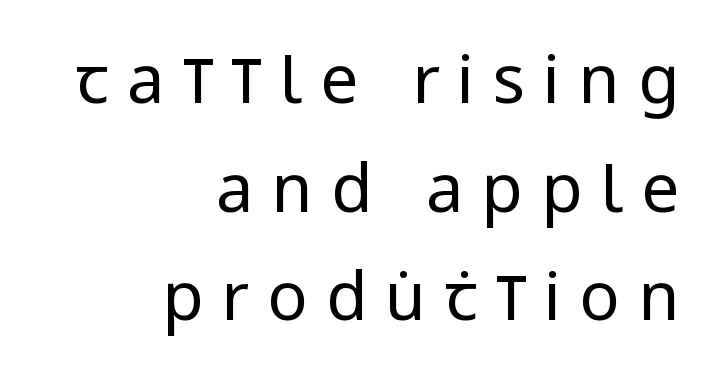
Q: Is the text bold? A: No.
Q: Is the text italic (slanted)? A: No, it is upright.
Q: Is the typeface a serif or a sans-serif typeface? A: Sans-serif.
Q: Is the text underlined? A: No.
Q: How is the paragraph aligned? A: Right-aligned.
Q: Is the spacing between letters normal or unusually wide? A: Unusually wide.
Q: Is the spacing between lines tight, normal or loose? A: Normal.
Q: Width (condensed, normal, or wide)? A: Condensed.
Q: Stroke contrast? A: Low.
Q: x-height? A: Large.
Q: Monospaced? A: No.
